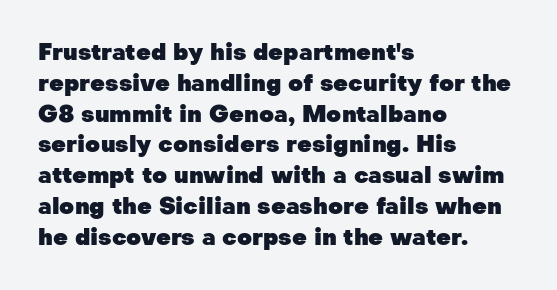
The image shows 23 px bold type, upright; set left-aligned, normal line spacing (1.34x), normal letter spacing, not underlined.
